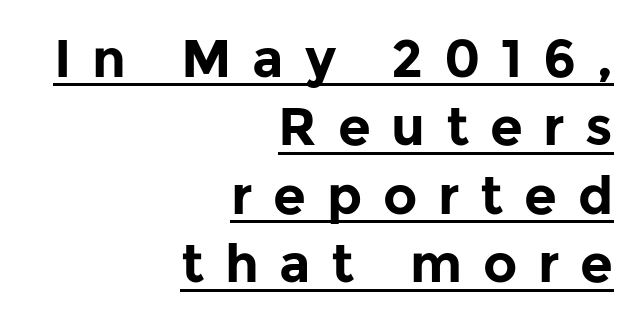
Q: Is the text bold? A: Yes.
Q: Is the text italic (slanted)? A: No, it is upright.
Q: Is the typeface a serif or a sans-serif typeface? A: Sans-serif.
Q: Is the text underlined? A: Yes.
Q: How is the paragraph aligned? A: Right-aligned.
Q: Is the spacing between letters normal or unusually wide? A: Unusually wide.
Q: Is the spacing between lines tight, normal or loose? A: Normal.
Q: Width (condensed, normal, or wide)? A: Normal.
Q: Stroke contrast? A: Low.
Q: x-height? A: Medium.
Q: Monospaced? A: No.
